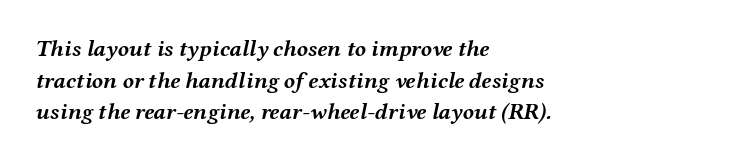
Has an underline been added? It has not. The letters sit at their default tracking, neither squeezed nor spread. Does the leading feel generous? No, just average. Style check: oblique. Is the block centered? No — it sits flush against the left margin. A dark, heavy texture on the line: the type is bold.
